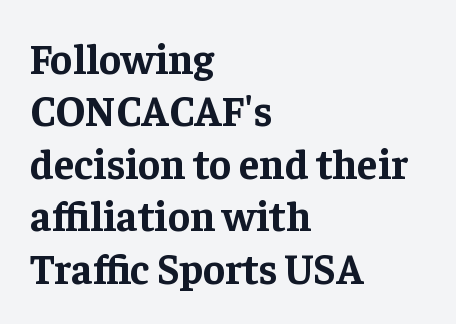
The image shows 42 px bold serif type, upright; set left-aligned, normal line spacing (1.25x), normal letter spacing, not underlined; low stroke contrast and a medium x-height.
